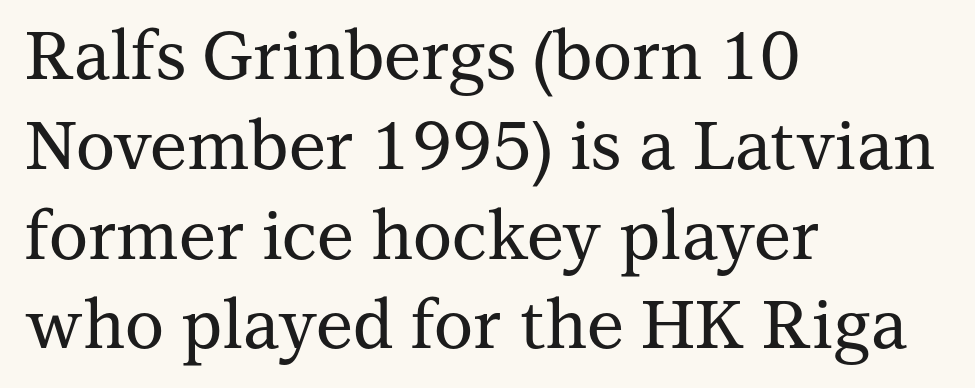
The passage shown stacks its lines at a standard gap. Note the varied advance widths — an 'i' is clearly narrower than an 'm'. There is no visible air inserted between adjacent glyphs. The words here are not underlined. The passage shown is typeset with a serif family.
